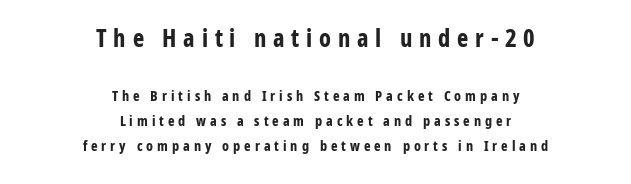
The image shows 24 px bold type, upright; set centered, line spacing 1.79x, unusually wide letter spacing (+0.28 em), not underlined; the first (top) block is 1.71x larger.
